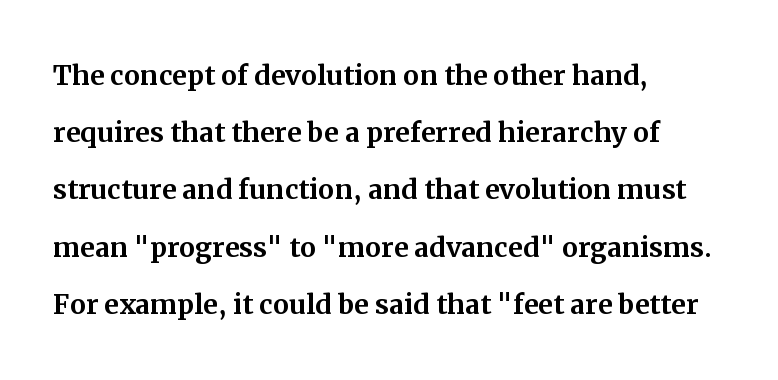
Q: Is the text italic (slanted)? A: No, it is upright.
Q: Is the typeface a serif or a sans-serif typeface? A: Serif.
Q: Is the text underlined? A: No.
Q: How is the paragraph aligned? A: Left-aligned.
Q: Is the spacing between letters normal or unusually wide? A: Normal.
Q: Is the spacing between lines tight, normal or loose? A: Normal.
Q: Width (condensed, normal, or wide)? A: Normal.
Q: Stroke contrast? A: Medium.
Q: x-height? A: Medium.
Q: Monospaced? A: No.
